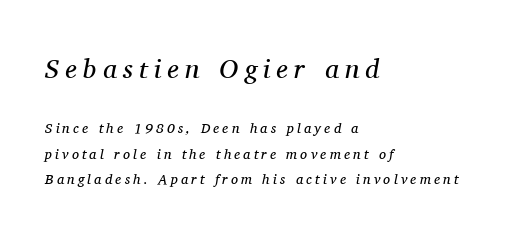
{"italic": "yes", "lean": "right", "slant_degrees": 11, "bold": "no", "underline": "no", "align": "left", "line_spacing_ratio": 1.83, "letter_spacing": "wide", "letter_spacing_em": 0.23, "larger_block": "first", "size_ratio": 1.93, "glyph_px": 27}
